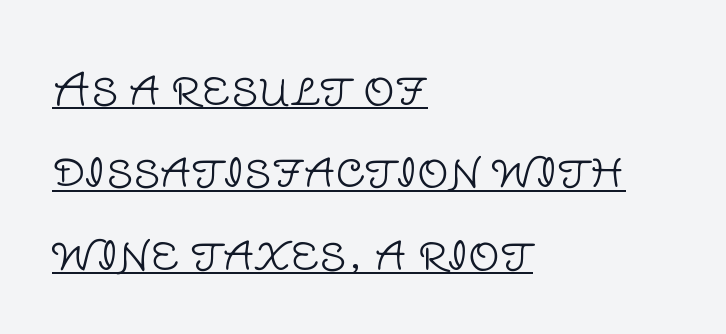
Nothing sits at the stroke ends, so this counts as sans-serif. The specimen includes a rule beneath the text block's lines. Counters stay open thanks to moderate or lighter strokes.
